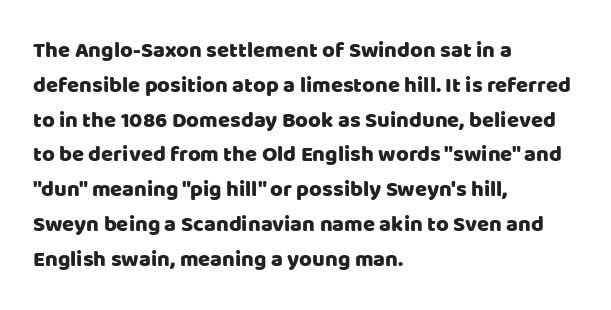
{"italic": "no", "underline": "no", "align": "left", "line_spacing": "normal", "line_spacing_ratio": 1.58, "letter_spacing": "normal", "letter_spacing_em": 0.0, "glyph_px": 22}
